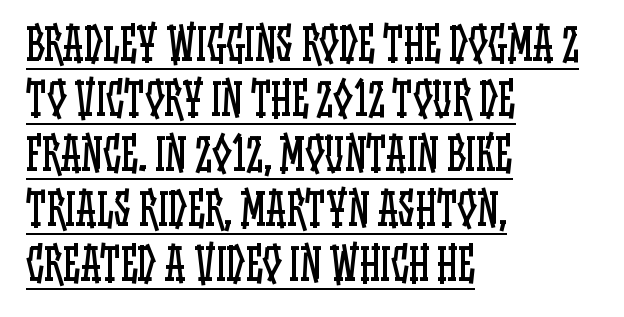
Q: Is the text bold? A: No.
Q: Is the text italic (slanted)? A: No, it is upright.
Q: Is the text underlined? A: Yes.
Q: How is the paragraph aligned? A: Left-aligned.
Q: Is the spacing between letters normal or unusually wide? A: Normal.
Q: Is the spacing between lines tight, normal or loose? A: Normal.
Q: Width (condensed, normal, or wide)? A: Condensed.
Q: Stroke contrast? A: Low.
Q: x-height? A: Large.
Q: Monospaced? A: No.
